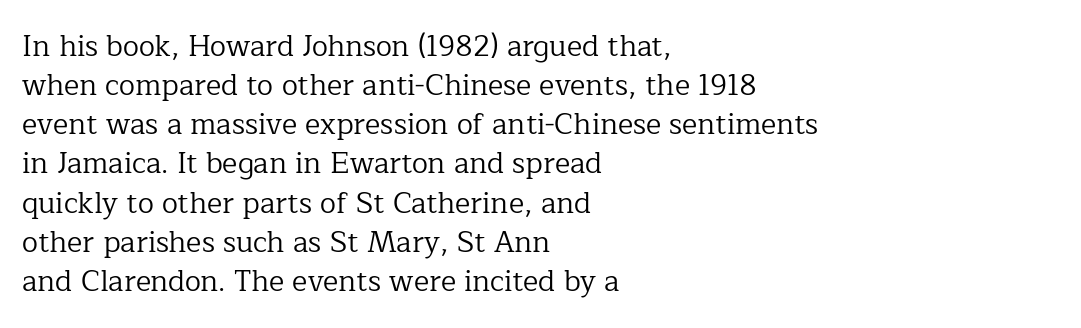
Compared with typical paragraphs, the rows here are spaced about the same. In terms of letterform style, serifs are clearly present. The typesetter chose a ragged-right arrangement here. No heavy texture on the line: the type isn't bold. Think of a printed novel: that variable character pitch is what you see here.
